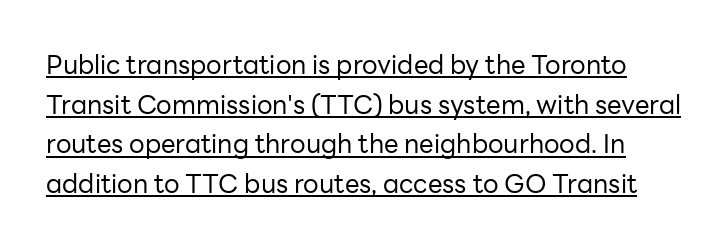
The image shows 26 px text type, upright; set normal line spacing (1.52x), normal letter spacing, underlined.
